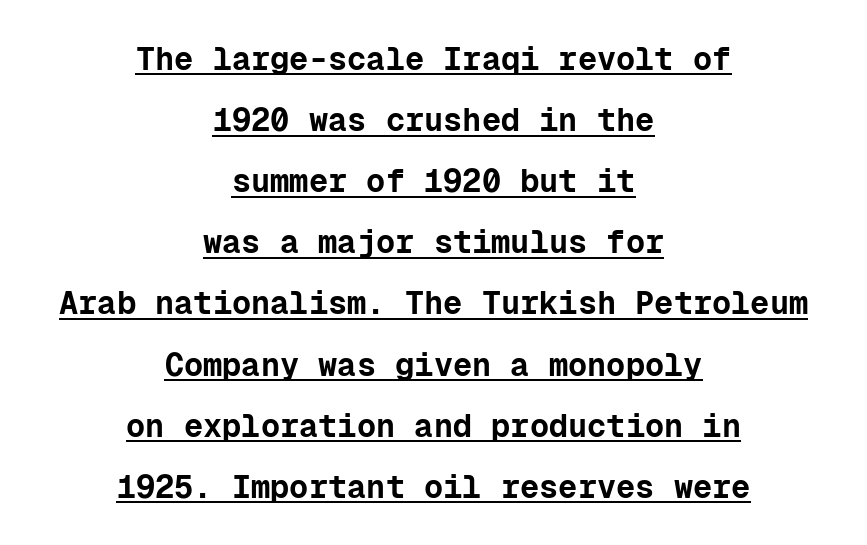
{"serif": "no", "italic": "no", "bold": "yes", "weight": "bold", "width": "normal", "stroke_contrast": "low", "x_height": "medium", "monospaced": "yes", "underline": "yes", "align": "center", "line_spacing": "loose", "line_spacing_ratio": 1.91, "letter_spacing": "normal", "letter_spacing_em": 0.0, "glyph_px": 32}
